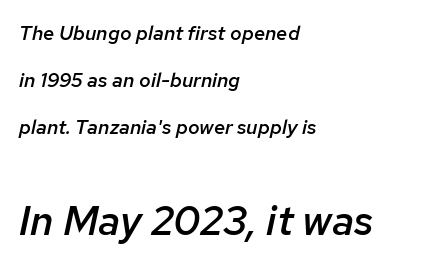
The image shows 41 px semibold type, italic (leaning right); set left-aligned, loose line spacing (2.35x), normal letter spacing, not underlined; the second (bottom) block is 2.05x larger; low stroke contrast and a medium x-height.
